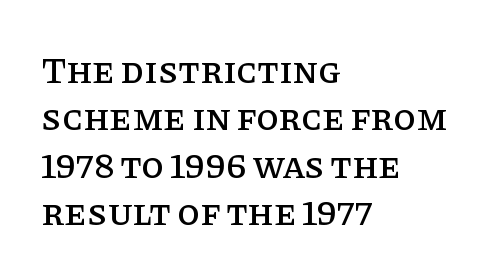
Q: Is the text italic (slanted)? A: No, it is upright.
Q: Is the typeface a serif or a sans-serif typeface? A: Serif.
Q: Is the text underlined? A: No.
Q: How is the paragraph aligned? A: Left-aligned.
Q: Is the spacing between letters normal or unusually wide? A: Normal.
Q: Is the spacing between lines tight, normal or loose? A: Normal.
Q: Width (condensed, normal, or wide)? A: Normal.
Q: Stroke contrast? A: Low.
Q: x-height? A: Large.
Q: Monospaced? A: No.
